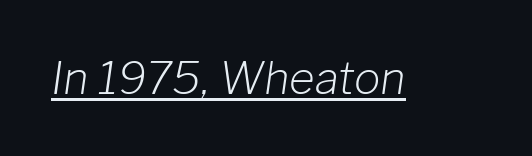
{"italic": "yes", "lean": "right", "slant_degrees": 8, "bold": "no", "weight": "light", "width": "normal", "stroke_contrast": "low", "x_height": "medium", "monospaced": "no", "underline": "yes", "letter_spacing": "normal", "letter_spacing_em": 0.0, "glyph_px": 44}
